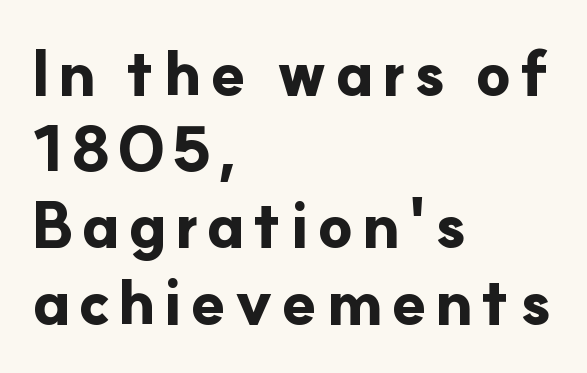
The image shows 63 px bold sans-serif type, upright; set left-aligned, line spacing 1.21x, not underlined; low stroke contrast and a small x-height.
